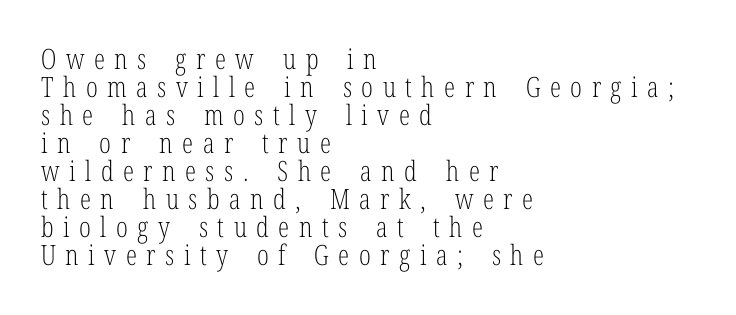
The image shows 28 px light, condensed serif type, upright; set left-aligned, tight line spacing (1.0x), unusually wide letter spacing (+0.34 em), not underlined; low stroke contrast and a medium x-height.
